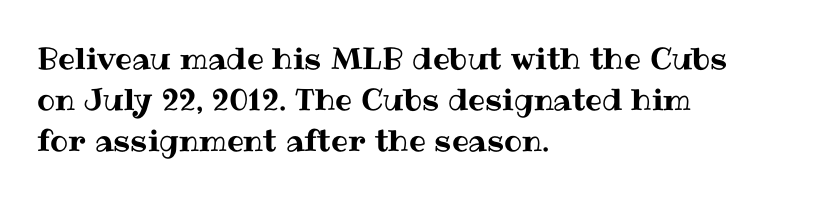
The image shows 30 px text type, upright; set left-aligned, normal line spacing (1.37x), normal letter spacing, not underlined; medium stroke contrast and a medium x-height.
